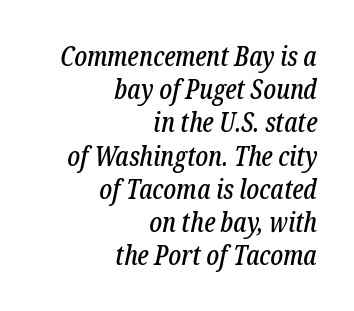
There is no visible air inserted between adjacent glyphs. The rendering anchors every line to the right-hand side. Glance below the letters and you will spot only blank space. A typesetter would mark this as italic.
